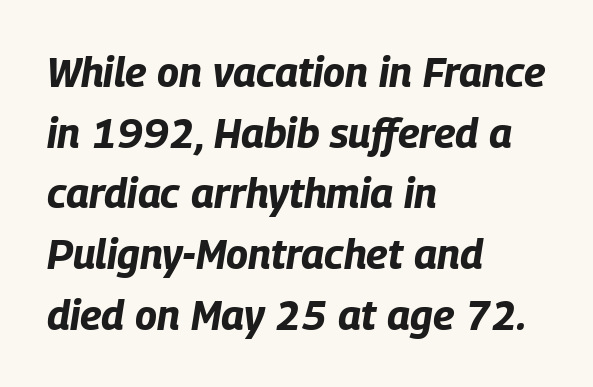
{"italic": "yes", "lean": "right", "slant_degrees": 9, "bold": "yes", "weight": "bold", "width": "condensed", "stroke_contrast": "low", "x_height": "large", "monospaced": "no", "underline": "no", "align": "left", "line_spacing": "normal", "line_spacing_ratio": 1.48, "letter_spacing": "normal", "letter_spacing_em": 0.0, "glyph_px": 41}
